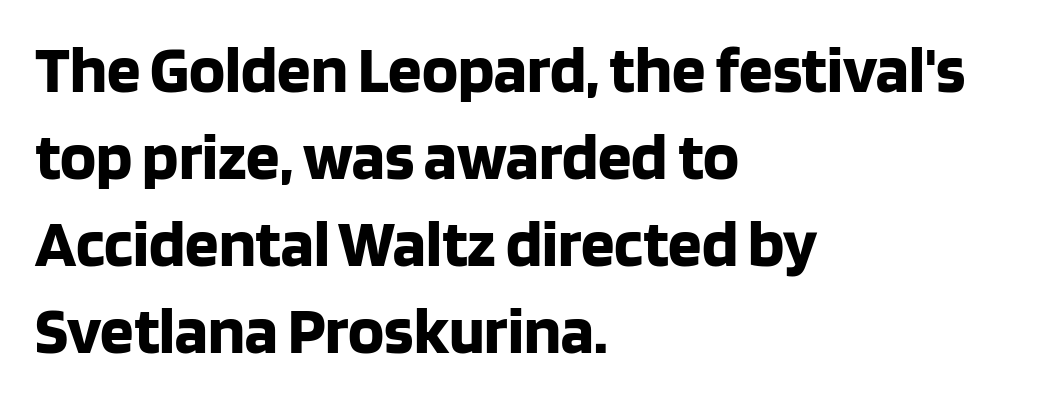
{"serif": "no", "italic": "no", "bold": "yes", "weight": "bold", "width": "normal", "stroke_contrast": "low", "x_height": "large", "monospaced": "no", "underline": "no", "align": "left", "line_spacing": "normal", "line_spacing_ratio": 1.3, "letter_spacing": "normal", "letter_spacing_em": 0.0, "glyph_px": 67}
